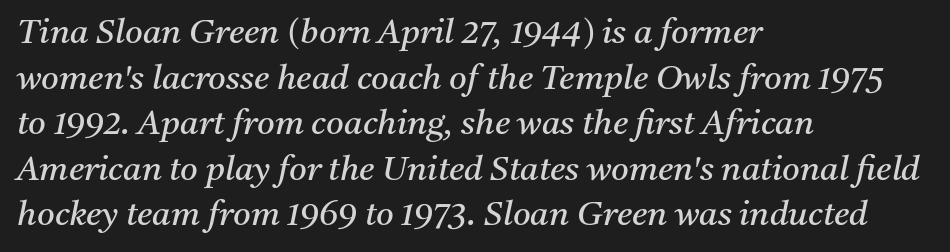
Q: Is the text bold? A: No.
Q: Is the text italic (slanted)? A: Yes, it leans right by about 11 degrees.
Q: Is the typeface a serif or a sans-serif typeface? A: Serif.
Q: Is the text underlined? A: No.
Q: How is the paragraph aligned? A: Left-aligned.
Q: Is the spacing between letters normal or unusually wide? A: Normal.
Q: Is the spacing between lines tight, normal or loose? A: Normal.
Q: Width (condensed, normal, or wide)? A: Normal.
Q: Stroke contrast? A: Medium.
Q: x-height? A: Medium.
Q: Monospaced? A: No.
